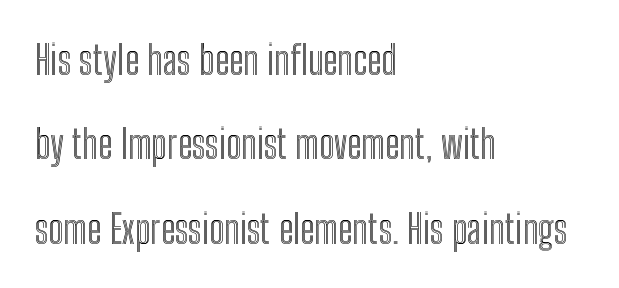
The image shows 40 px condensed type, upright; set left-aligned, loose line spacing (2.11x), normal letter spacing, not underlined; a medium x-height.
